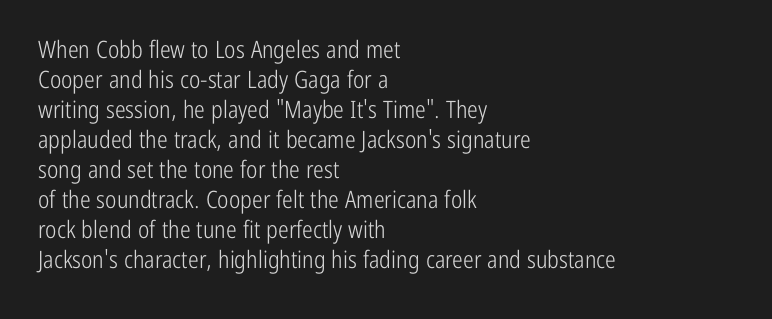
The image shows 24 px text type, upright; set left-aligned, normal line spacing (1.25x), normal letter spacing, not underlined.
